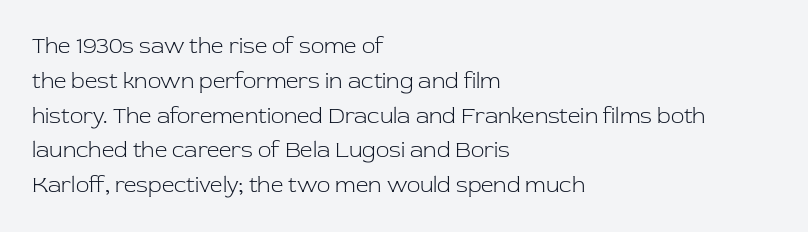
{"italic": "no", "bold": "no", "underline": "no", "align": "left", "line_spacing": "normal", "line_spacing_ratio": 1.58, "letter_spacing": "normal", "letter_spacing_em": 0.0, "glyph_px": 22}
